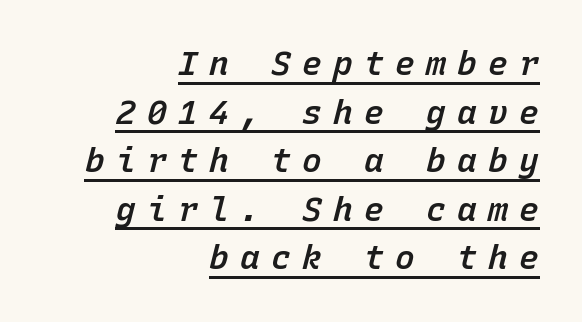
{"italic": "yes", "lean": "right", "slant_degrees": 15, "bold": "semi", "weight": "semibold", "width": "normal", "stroke_contrast": "low", "x_height": "medium", "monospaced": "yes", "underline": "yes", "align": "right", "line_spacing": "normal", "line_spacing_ratio": 1.47, "letter_spacing": "wide", "letter_spacing_em": 0.34, "glyph_px": 33}
